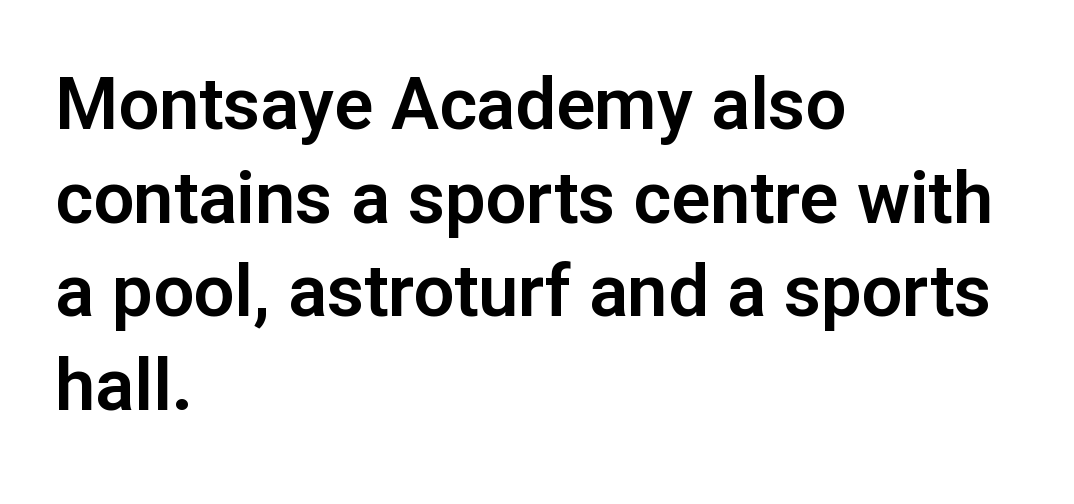
Reading down the column, the eye jumps a familiar distance to each next line. If you drew a ruler down the left edge, every line would touch it. Just letters on the line, the space beneath them empty. Is this a fixed-width face? No — the glyphs have proportional, varying widths.
